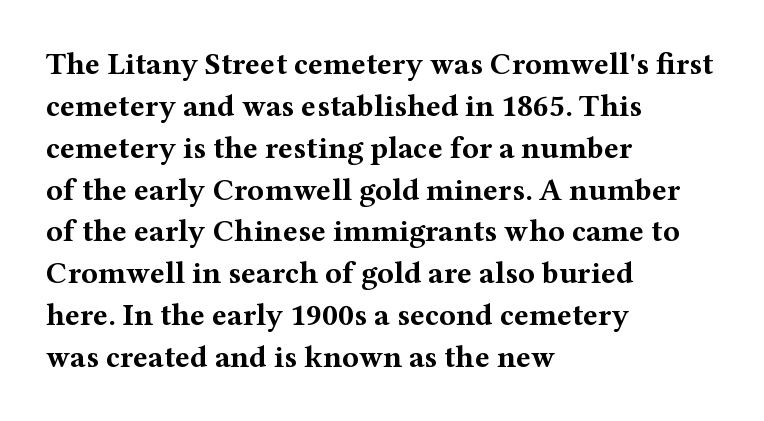
{"serif": "yes", "italic": "no", "bold": "yes", "weight": "bold", "width": "wide", "stroke_contrast": "medium", "x_height": "medium", "monospaced": "no", "underline": "no", "align": "left", "line_spacing": "normal", "line_spacing_ratio": 1.35, "letter_spacing": "normal", "letter_spacing_em": 0.0, "glyph_px": 31}
